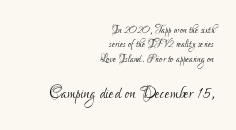
The image shows 22 px text type; set right-aligned, tight line spacing (1.02x), normal letter spacing, not underlined; the second (bottom) block is 1.57x larger.
